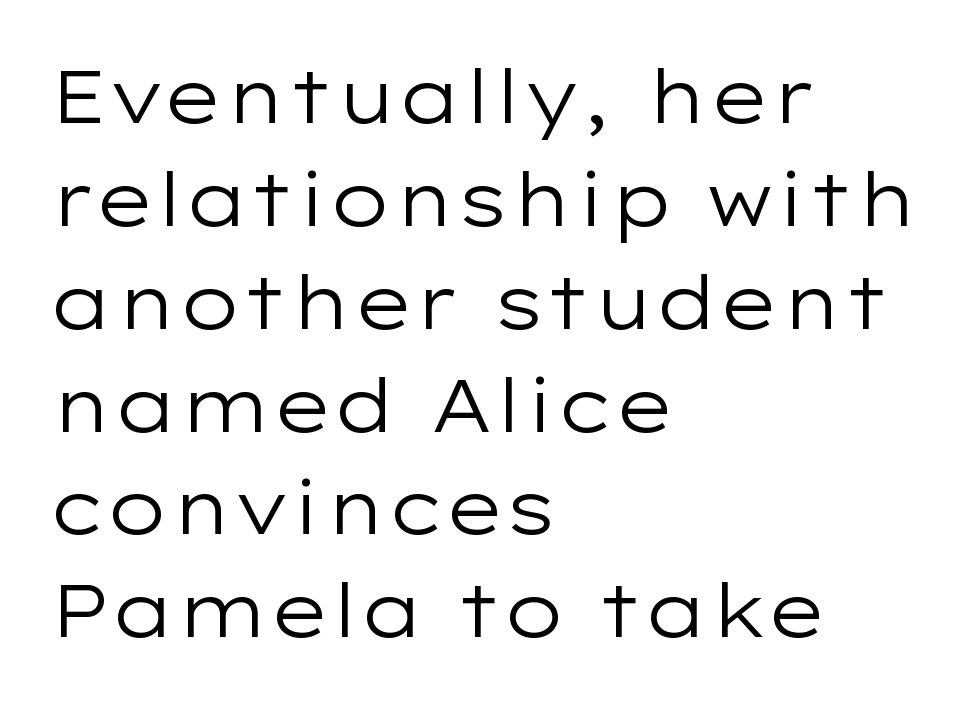
{"serif": "no", "italic": "no", "bold": "no", "weight": "regular", "width": "wide", "stroke_contrast": "low", "x_height": "medium", "monospaced": "no", "underline": "no", "align": "left", "line_spacing": "normal", "line_spacing_ratio": 1.39, "letter_spacing": "normal", "letter_spacing_em": 0.0, "glyph_px": 74}
